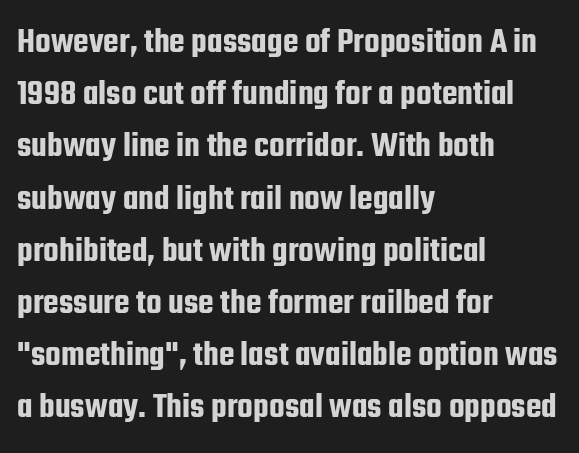
{"serif": "no", "italic": "no", "width": "condensed", "stroke_contrast": "low", "x_height": "medium", "monospaced": "no", "underline": "no", "align": "left", "line_spacing": "normal", "line_spacing_ratio": 1.45, "letter_spacing": "normal", "letter_spacing_em": 0.0, "glyph_px": 36}
